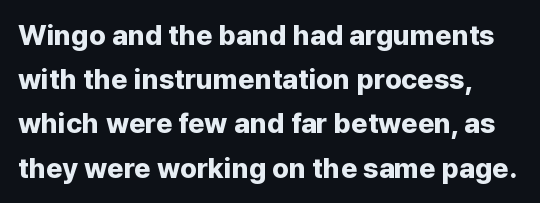
Q: Is the text bold? A: Yes.
Q: Is the text italic (slanted)? A: No, it is upright.
Q: Is the typeface a serif or a sans-serif typeface? A: Sans-serif.
Q: Is the text underlined? A: No.
Q: Is the spacing between letters normal or unusually wide? A: Normal.
Q: Is the spacing between lines tight, normal or loose? A: Normal.
Q: Width (condensed, normal, or wide)? A: Normal.
Q: Stroke contrast? A: Low.
Q: x-height? A: Medium.
Q: Monospaced? A: No.
